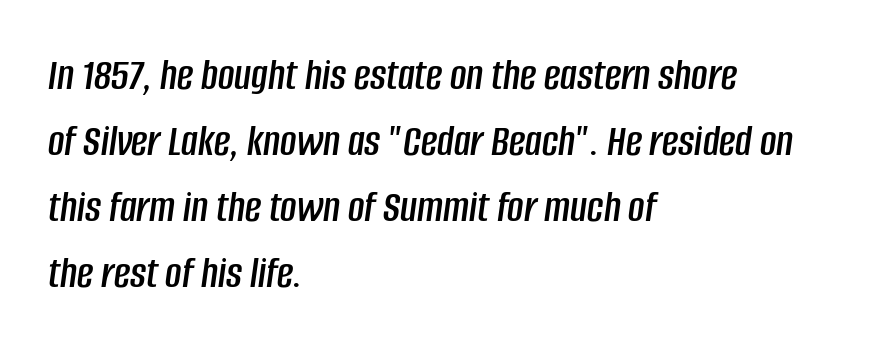
The image shows 45 px condensed type, italic (leaning right); set left-aligned, normal line spacing (1.47x), normal letter spacing, not underlined; low stroke contrast and a large x-height.
